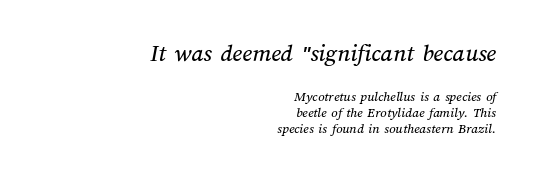
Q: Is the text underlined? A: No.
Q: How is the paragraph aligned? A: Right-aligned.
Q: Is the spacing between letters normal or unusually wide? A: Normal.
Q: Is the spacing between lines tight, normal or loose? A: Tight.
Q: Which block of text is set in a larger size, the first (top) or the second (bottom)? A: The first (top) one.
